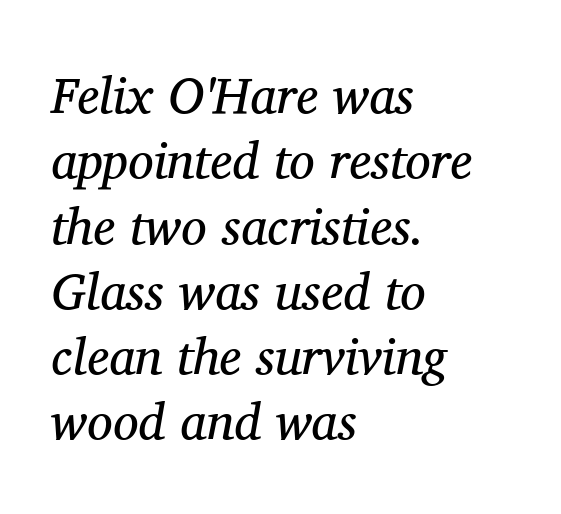
Q: Is the text bold? A: No.
Q: Is the text italic (slanted)? A: Yes, it leans right by about 11 degrees.
Q: Is the typeface a serif or a sans-serif typeface? A: Serif.
Q: Is the text underlined? A: No.
Q: How is the paragraph aligned? A: Left-aligned.
Q: Is the spacing between letters normal or unusually wide? A: Normal.
Q: Is the spacing between lines tight, normal or loose? A: Normal.
Q: Width (condensed, normal, or wide)? A: Normal.
Q: Stroke contrast? A: Medium.
Q: x-height? A: Medium.
Q: Monospaced? A: No.
